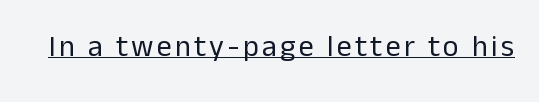
Q: Is the text bold? A: No.
Q: Is the text italic (slanted)? A: No, it is upright.
Q: Is the typeface a serif or a sans-serif typeface? A: Sans-serif.
Q: Is the text underlined? A: Yes.
Q: Width (condensed, normal, or wide)? A: Normal.
Q: Stroke contrast? A: Low.
Q: x-height? A: Medium.
Q: Monospaced? A: No.
